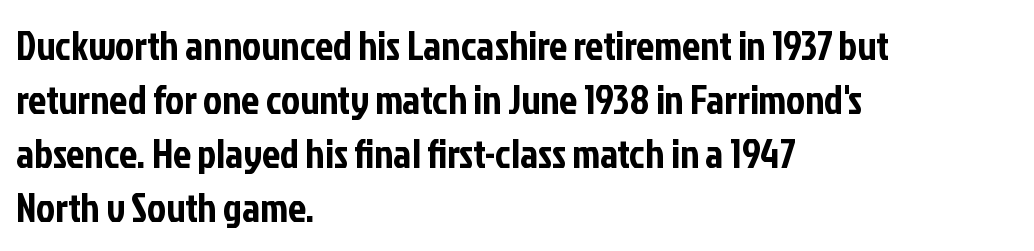
The letters advance in unequal steps, a hallmark of proportional type. A student would call this left alignment; a typographer would say flush left, rag right. The rendering shows plain stroke endings on the letterforms — a sans-serif design. Regular leading. Only glyphs here, with clear space below each row.
